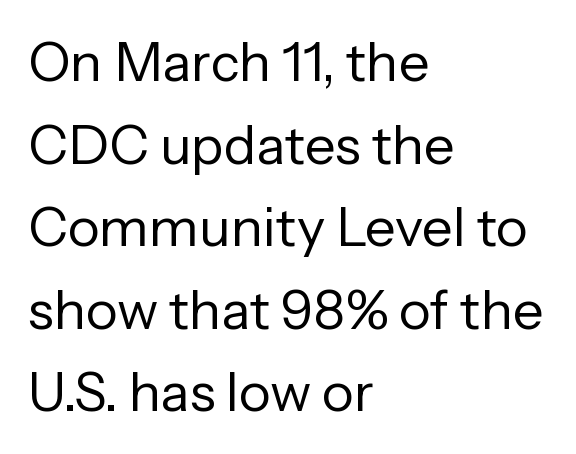
Q: Is the text bold? A: No.
Q: Is the text italic (slanted)? A: No, it is upright.
Q: Is the typeface a serif or a sans-serif typeface? A: Sans-serif.
Q: Is the text underlined? A: No.
Q: How is the paragraph aligned? A: Left-aligned.
Q: Is the spacing between letters normal or unusually wide? A: Normal.
Q: Is the spacing between lines tight, normal or loose? A: Normal.
Q: Width (condensed, normal, or wide)? A: Normal.
Q: Stroke contrast? A: Low.
Q: x-height? A: Medium.
Q: Monospaced? A: No.
